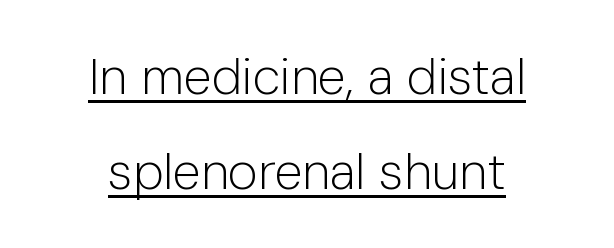
Q: Is the text bold? A: No.
Q: Is the text italic (slanted)? A: No, it is upright.
Q: Is the typeface a serif or a sans-serif typeface? A: Sans-serif.
Q: Is the text underlined? A: Yes.
Q: How is the paragraph aligned? A: Centered.
Q: Is the spacing between letters normal or unusually wide? A: Normal.
Q: Width (condensed, normal, or wide)? A: Normal.
Q: Stroke contrast? A: Low.
Q: x-height? A: Medium.
Q: Monospaced? A: No.
